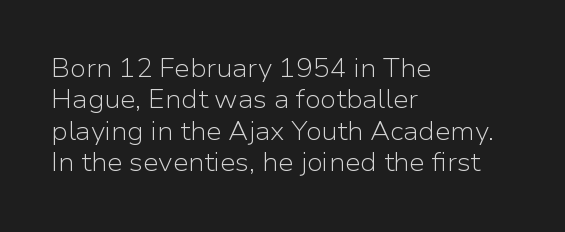
Q: Is the text bold? A: No.
Q: Is the text italic (slanted)? A: No, it is upright.
Q: Is the text underlined? A: No.
Q: How is the paragraph aligned? A: Left-aligned.
Q: Is the spacing between letters normal or unusually wide? A: Normal.
Q: Is the spacing between lines tight, normal or loose? A: Normal.
